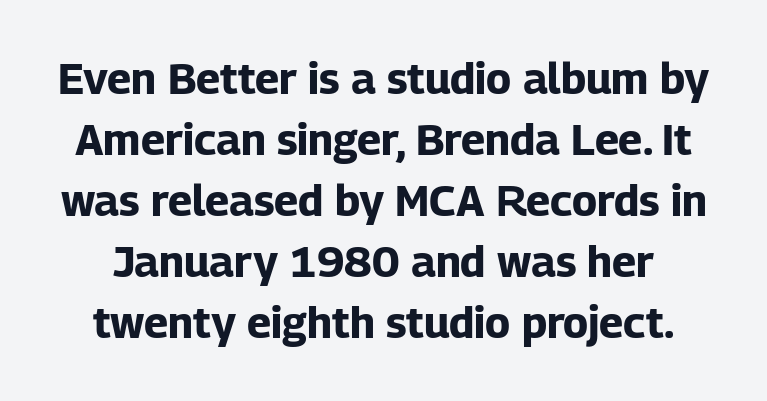
Q: Is the text bold? A: Yes.
Q: Is the text italic (slanted)? A: No, it is upright.
Q: Is the typeface a serif or a sans-serif typeface? A: Sans-serif.
Q: Is the text underlined? A: No.
Q: Is the spacing between letters normal or unusually wide? A: Normal.
Q: Is the spacing between lines tight, normal or loose? A: Normal.
Q: Width (condensed, normal, or wide)? A: Normal.
Q: Stroke contrast? A: Low.
Q: x-height? A: Medium.
Q: Monospaced? A: No.
